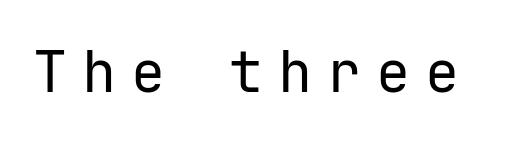
{"serif": "no", "italic": "no", "bold": "no", "weight": "regular", "width": "normal", "stroke_contrast": "low", "x_height": "medium", "monospaced": "yes", "underline": "no", "letter_spacing": "wide", "letter_spacing_em": 0.26, "glyph_px": 57}
